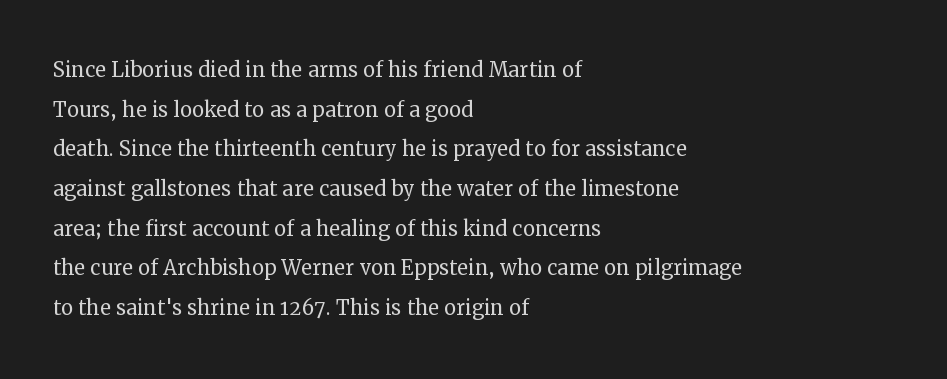
Q: Is the text bold? A: No.
Q: Is the text italic (slanted)? A: No, it is upright.
Q: Is the text underlined? A: No.
Q: How is the paragraph aligned? A: Left-aligned.
Q: Is the spacing between letters normal or unusually wide? A: Normal.
Q: Is the spacing between lines tight, normal or loose? A: Normal.
